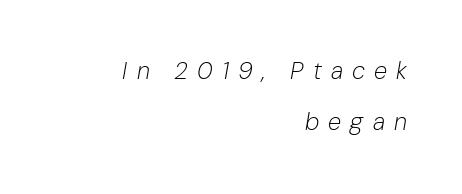
The image shows 24 px text type, italic (leaning right); set right-aligned, loose line spacing (2.14x), unusually wide letter spacing (+0.38 em), not underlined.
